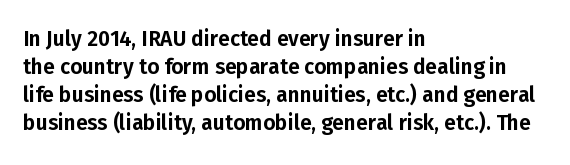
{"italic": "no", "underline": "no", "align": "left", "line_spacing": "normal", "line_spacing_ratio": 1.34, "letter_spacing": "normal", "letter_spacing_em": 0.0, "glyph_px": 21}
